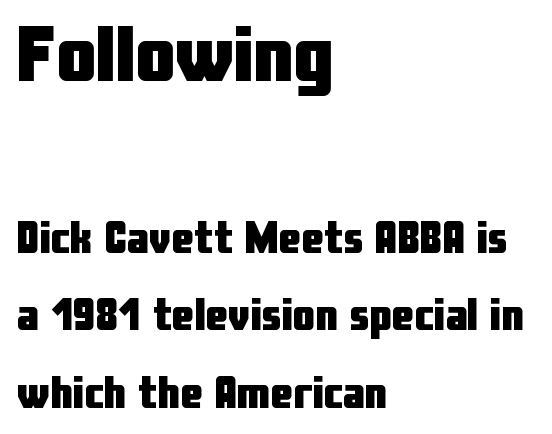
{"serif": "no", "italic": "no", "bold": "yes", "weight": "heavy", "width": "condensed", "stroke_contrast": "low", "x_height": "medium", "monospaced": "no", "underline": "no", "align": "left", "line_spacing_ratio": 1.72, "letter_spacing": "normal", "letter_spacing_em": 0.0, "larger_block": "first", "size_ratio": 1.76, "glyph_px": 79}
